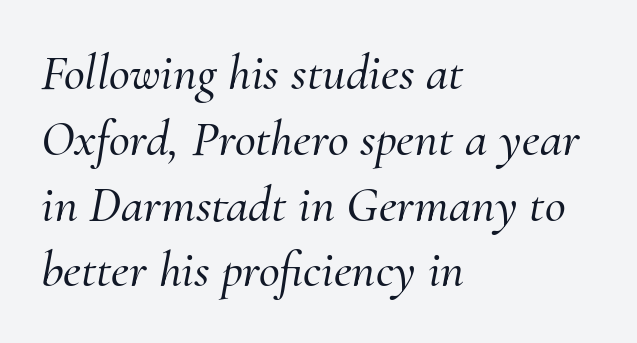
Q: Is the text italic (slanted)? A: Yes, it leans right by about 10 degrees.
Q: Is the typeface a serif or a sans-serif typeface? A: Serif.
Q: Is the text underlined? A: No.
Q: How is the paragraph aligned? A: Left-aligned.
Q: Is the spacing between letters normal or unusually wide? A: Normal.
Q: Is the spacing between lines tight, normal or loose? A: Normal.
Q: Width (condensed, normal, or wide)? A: Normal.
Q: Stroke contrast? A: Medium.
Q: x-height? A: Small.
Q: Monospaced? A: No.
